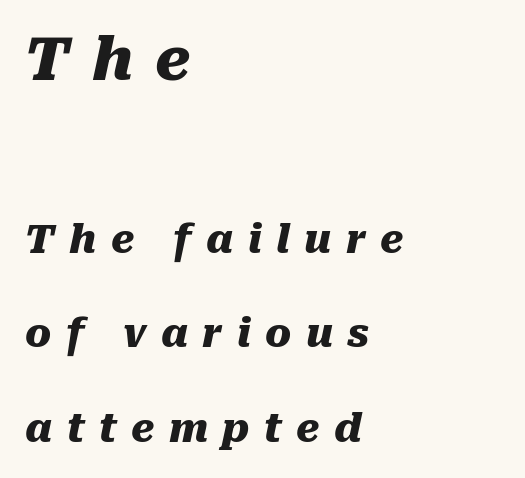
The image shows 59 px heavy type, italic (leaning right); set left-aligned, loose line spacing (2.43x), unusually wide letter spacing (+0.37 em), not underlined; the first (top) block is 1.51x larger; medium stroke contrast and a medium x-height.
